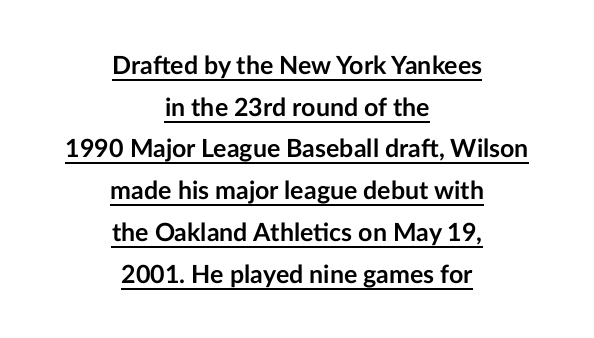
The rag falls on both sides of this text block equally. Quick note: interline space is typical. Every word sits above its own underline. Bold? Absolutely — the strokes are thick and heavy. Vertical strokes here are truly vertical. Students, note that the glyphs here touch the page at normal intervals.
